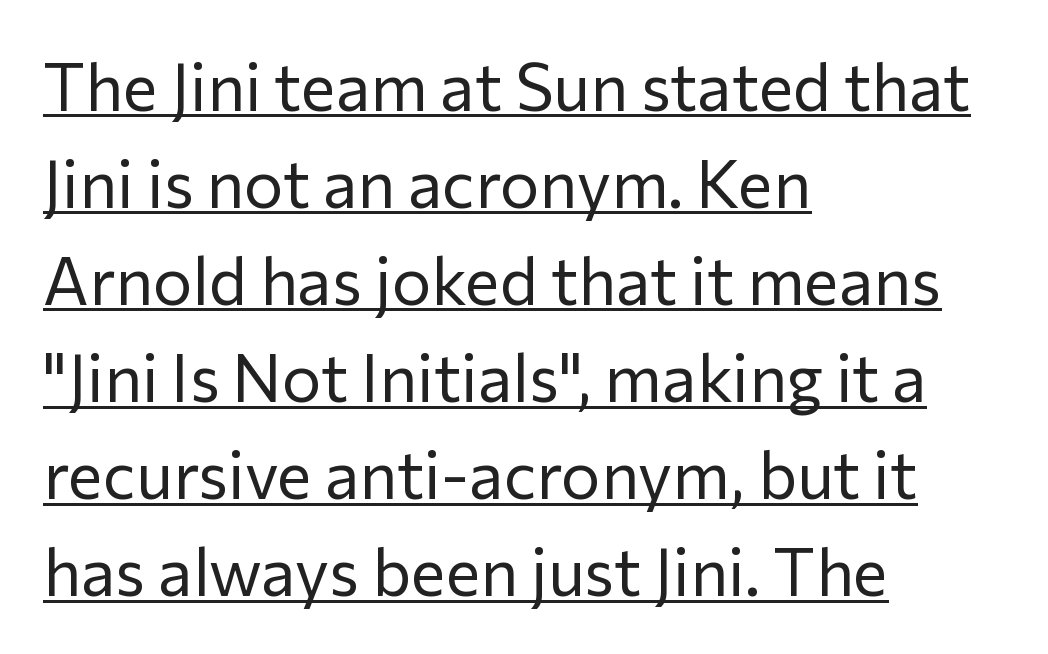
{"serif": "no", "italic": "no", "bold": "no", "weight": "regular", "width": "normal", "stroke_contrast": "low", "x_height": "medium", "monospaced": "no", "underline": "yes", "align": "left", "line_spacing": "normal", "line_spacing_ratio": 1.47, "letter_spacing": "normal", "letter_spacing_em": 0.0, "glyph_px": 66}
